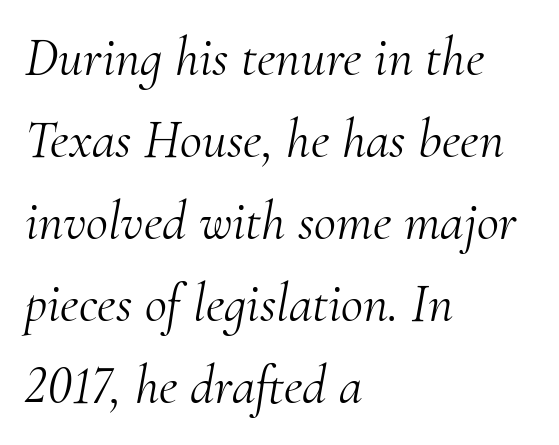
Letter spacing: default. Does the copy run flush right? No — it runs flush left. Is this a fixed-width face? No — the glyphs have proportional, varying widths. Notice how the stems are inclined rather than vertical — that's the hallmark of italics.
